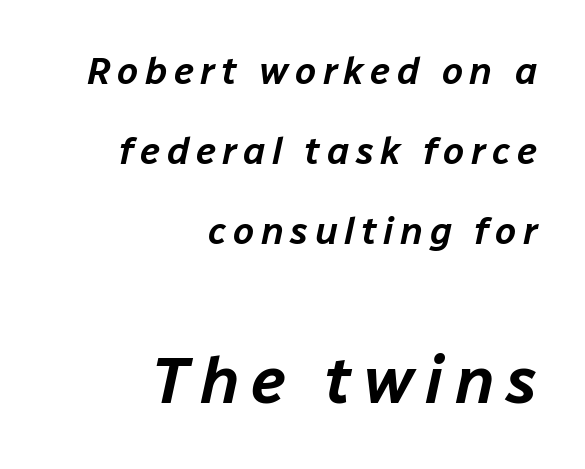
{"italic": "yes", "lean": "right", "slant_degrees": 12, "width": "normal", "stroke_contrast": "low", "x_height": "medium", "monospaced": "no", "underline": "no", "align": "right", "line_spacing": "loose", "line_spacing_ratio": 2.1, "larger_block": "second", "size_ratio": 1.74, "glyph_px": 66}
